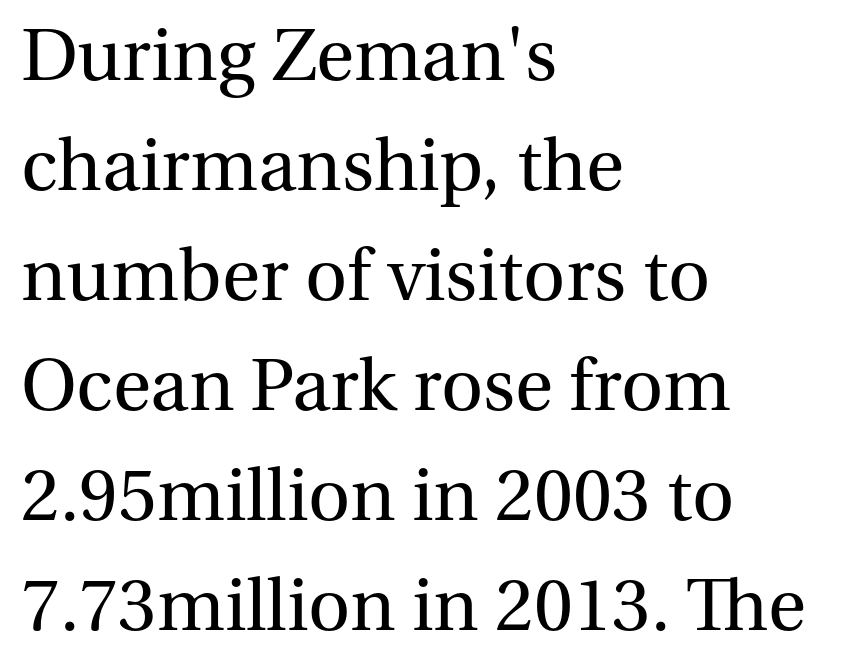
The image shows 78 px regular-weight serif type, upright; set left-aligned, normal line spacing (1.41x), normal letter spacing, not underlined; medium stroke contrast and a medium x-height.
